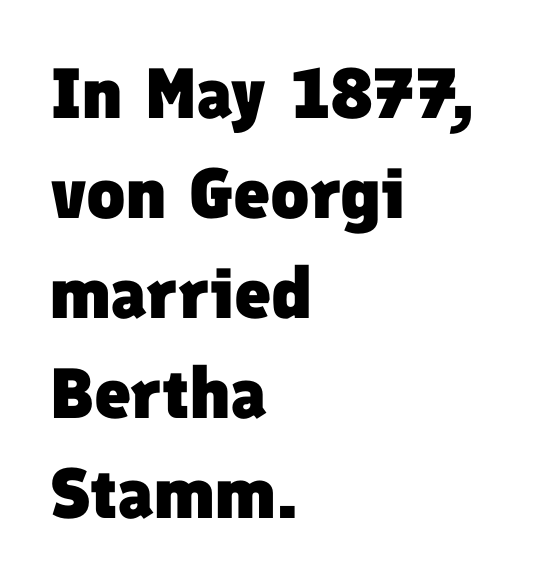
Q: Is the text bold? A: Yes.
Q: Is the typeface a serif or a sans-serif typeface? A: Sans-serif.
Q: Is the text underlined? A: No.
Q: How is the paragraph aligned? A: Left-aligned.
Q: Is the spacing between letters normal or unusually wide? A: Normal.
Q: Is the spacing between lines tight, normal or loose? A: Normal.
Q: Width (condensed, normal, or wide)? A: Normal.
Q: Stroke contrast? A: Low.
Q: x-height? A: Medium.
Q: Monospaced? A: No.
